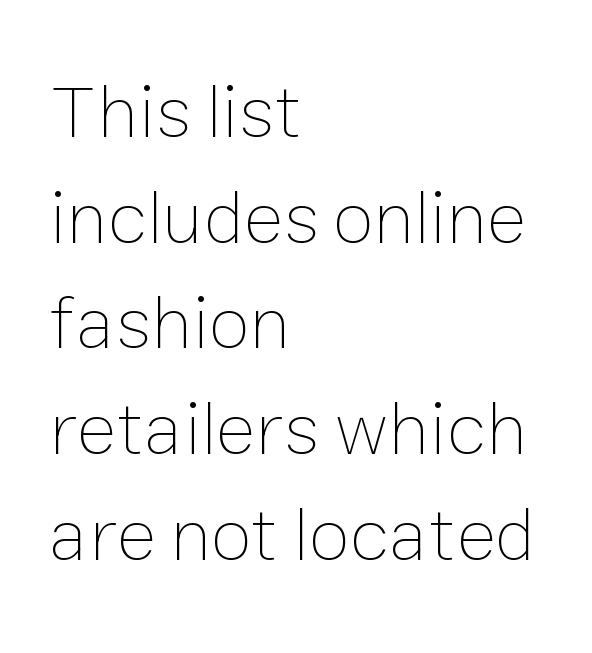
Rows of type keep a routine distance in the vertical direction. Characters remain perfectly vertical along every line. This rendering uses left alignment, leaving the right contour irregular. The space directly below the letters is spotless. Glyph-to-glyph distance matches everyday printed text.
